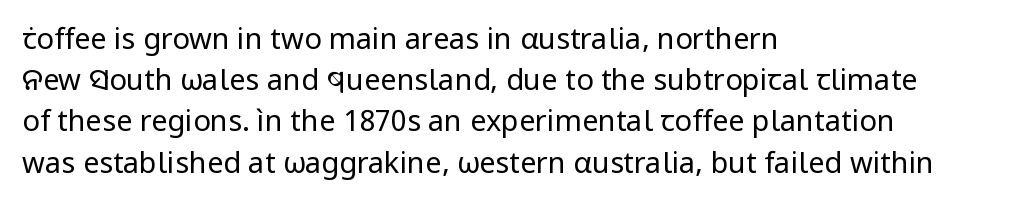
Here the glyphs are tracked normally, forming tight word shapes. The weight tops out at a normal text grade. The letters advance in unequal steps, a hallmark of proportional type. The space between consecutive lines is moderate.
